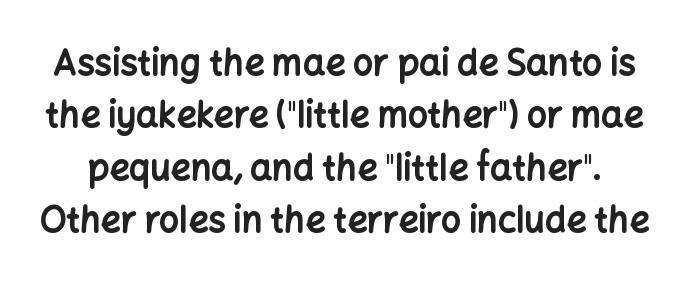
The image shows 35 px bold sans-serif type, upright; set normal line spacing (1.5x), normal letter spacing, not underlined; low stroke contrast and a medium x-height.
